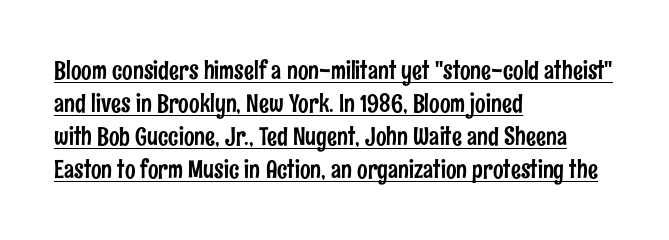
{"italic": "no", "underline": "yes", "align": "left", "line_spacing": "normal", "line_spacing_ratio": 1.32, "letter_spacing": "normal", "letter_spacing_em": 0.0, "glyph_px": 25}
